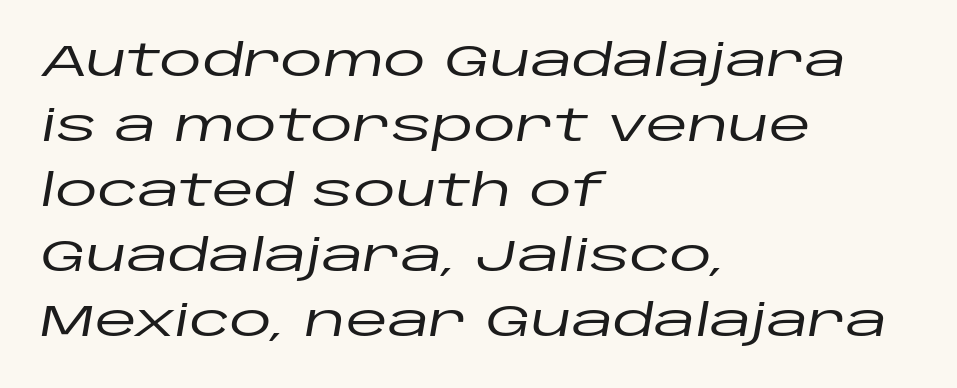
The image shows 43 px wide type, italic (leaning right); set left-aligned, normal line spacing (1.51x), normal letter spacing, not underlined; low stroke contrast and a large x-height.
